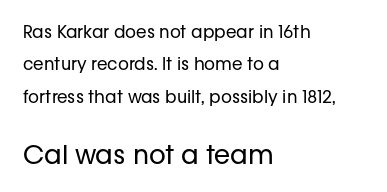
Q: Is the text bold? A: No.
Q: Is the text italic (slanted)? A: No, it is upright.
Q: Is the text underlined? A: No.
Q: How is the paragraph aligned? A: Left-aligned.
Q: Is the spacing between letters normal or unusually wide? A: Normal.
Q: Is the spacing between lines tight, normal or loose? A: Loose.
Q: Which block of text is set in a larger size, the first (top) or the second (bottom)? A: The second (bottom) one.
